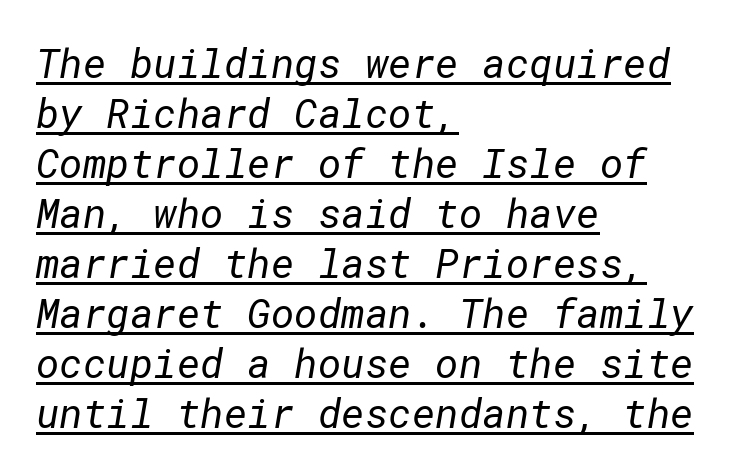
Stroke terminals: plain, sans-serif. Beneath each row of characters lies a ruled line. The space between consecutive lines is moderate. Weight: regular or lighter. The face used here is rendered with its standard letterfit.
